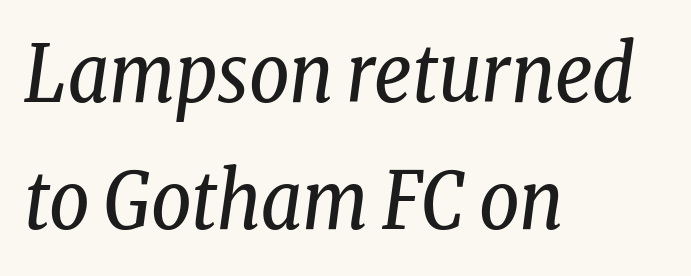
Is this a heavy cut? Hardly; it is regular or lighter. Characters are canted at an angle relative to the baseline's perpendicular. The words here are not underlined. Standard letterfit; no display-style spreading of the glyphs. Which margin do the lines hug? The left one — the right edge is uneven.
